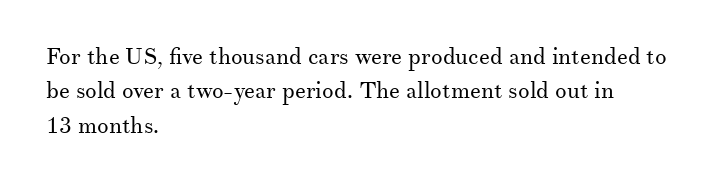
{"italic": "no", "bold": "no", "underline": "no", "align": "left", "line_spacing": "normal", "line_spacing_ratio": 1.5, "letter_spacing": "normal", "letter_spacing_em": 0.0, "glyph_px": 23}
